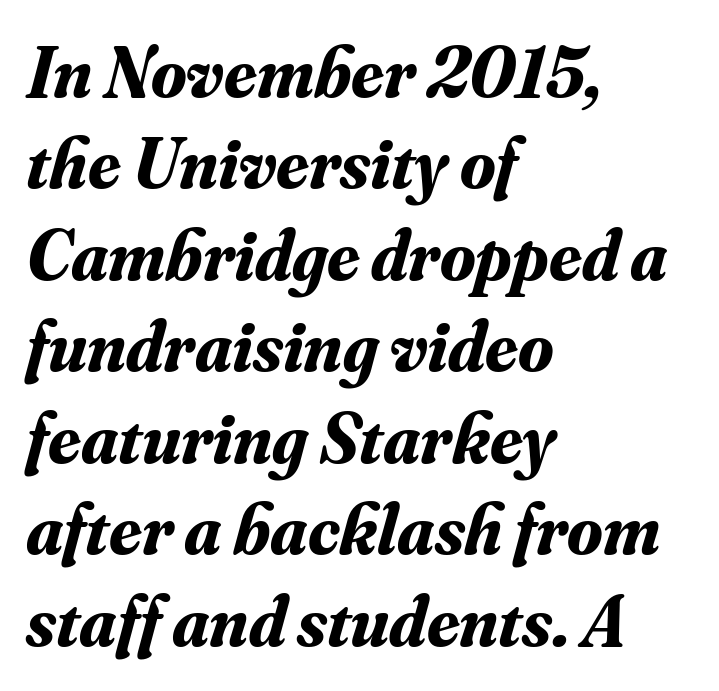
{"serif": "yes", "italic": "yes", "lean": "right", "slant_degrees": 16, "bold": "yes", "weight": "bold", "width": "normal", "stroke_contrast": "medium", "x_height": "small", "monospaced": "no", "underline": "no", "align": "left", "line_spacing": "normal", "line_spacing_ratio": 1.27, "letter_spacing": "normal", "letter_spacing_em": 0.0, "glyph_px": 72}
